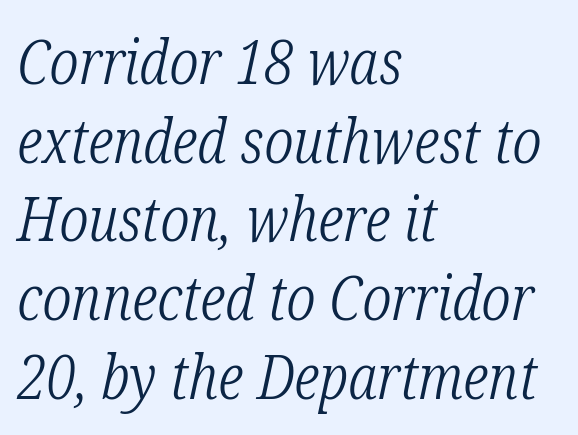
{"serif": "yes", "italic": "yes", "lean": "right", "slant_degrees": 12, "bold": "no", "weight": "light", "width": "condensed", "stroke_contrast": "low", "x_height": "medium", "monospaced": "no", "underline": "no", "align": "left", "line_spacing": "normal", "line_spacing_ratio": 1.27, "letter_spacing": "normal", "letter_spacing_em": 0.0, "glyph_px": 62}
